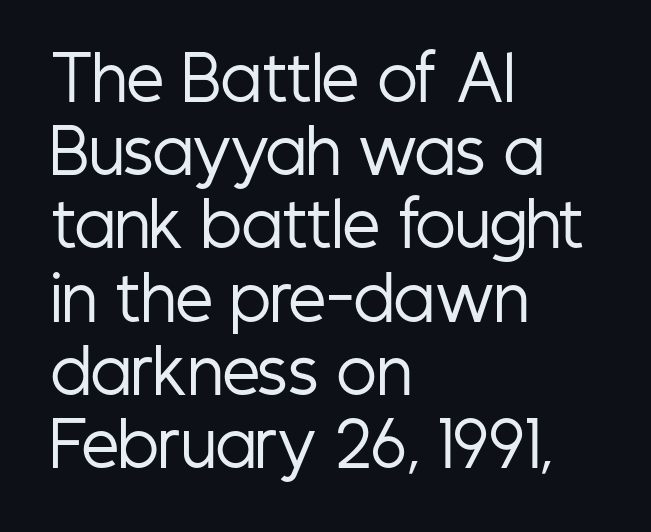
{"serif": "no", "italic": "no", "bold": "no", "weight": "regular", "width": "condensed", "stroke_contrast": "low", "x_height": "medium", "monospaced": "no", "underline": "no", "align": "left", "line_spacing_ratio": 1.22, "letter_spacing": "normal", "letter_spacing_em": 0.0, "glyph_px": 60}
